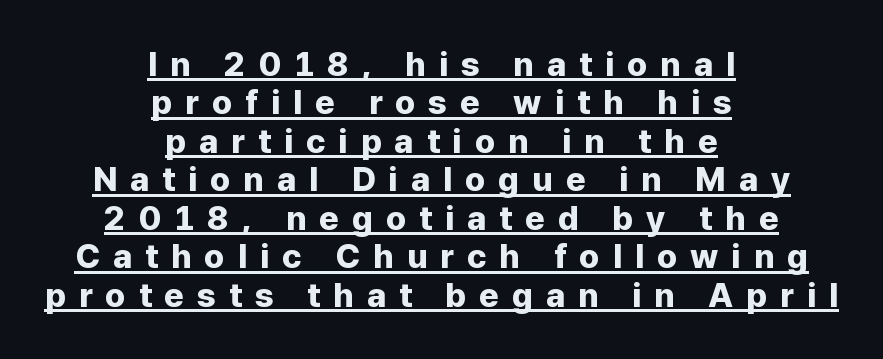
{"serif": "no", "italic": "no", "bold": "yes", "weight": "bold", "width": "normal", "stroke_contrast": "low", "x_height": "medium", "monospaced": "no", "underline": "yes", "align": "center", "line_spacing": "tight", "line_spacing_ratio": 1.13, "letter_spacing": "wide", "letter_spacing_em": 0.38, "glyph_px": 34}
